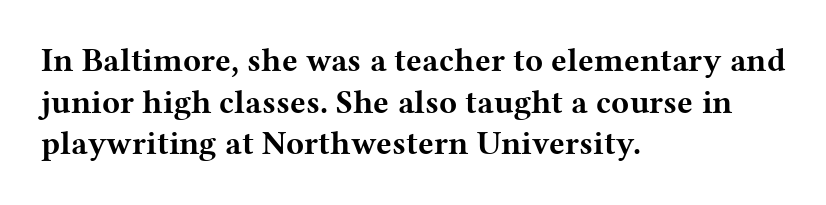
The image shows 33 px bold, wide serif type, upright; set left-aligned, normal line spacing (1.26x), normal letter spacing, not underlined; medium stroke contrast and a medium x-height.
